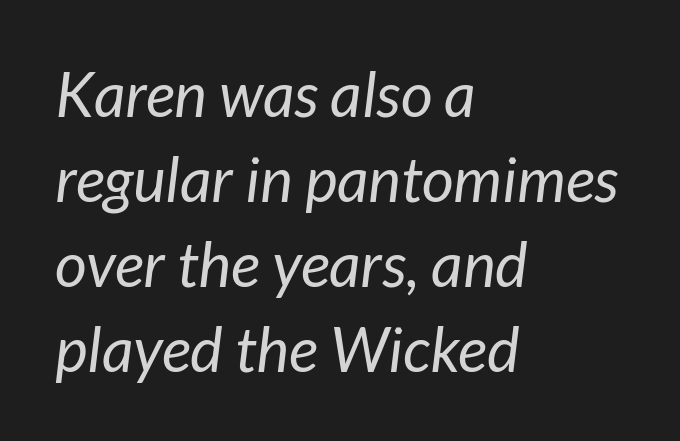
{"italic": "yes", "lean": "right", "slant_degrees": 7, "bold": "no", "weight": "regular", "width": "normal", "stroke_contrast": "low", "x_height": "medium", "monospaced": "no", "underline": "no", "align": "left", "line_spacing": "normal", "line_spacing_ratio": 1.37, "letter_spacing": "normal", "letter_spacing_em": 0.0, "glyph_px": 62}
